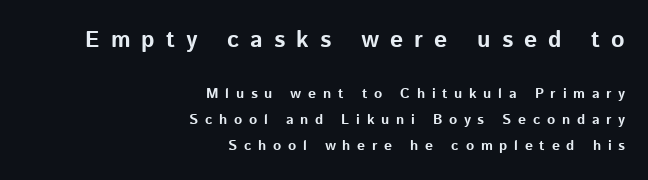
Which margin do the lines hug? The right one — the left edge is uneven. Spacing between characters has been opened up far beyond the box default. Only glyphs here, with clear space below each row. You'd pick this weight for a headline — it's a proper bold. Style check: upright.
